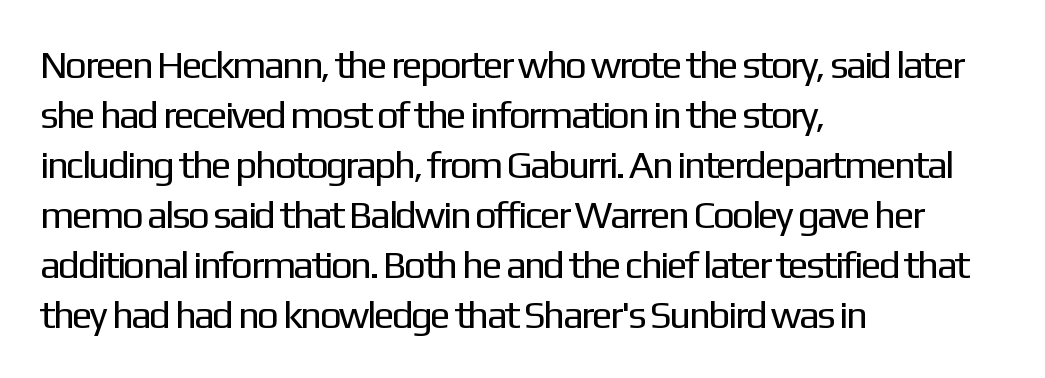
Summary of vertical rhythm: regular, with standard interline spacing. The strokes are not fattened; the text isn't bold. Visually the block forms a straight wall on the left and a jagged coastline on the right. Tracking here is standard; glyphs follow each other at the usual distance. The baseline area is clear. Notice how the stems are strictly vertical — no italics here.
